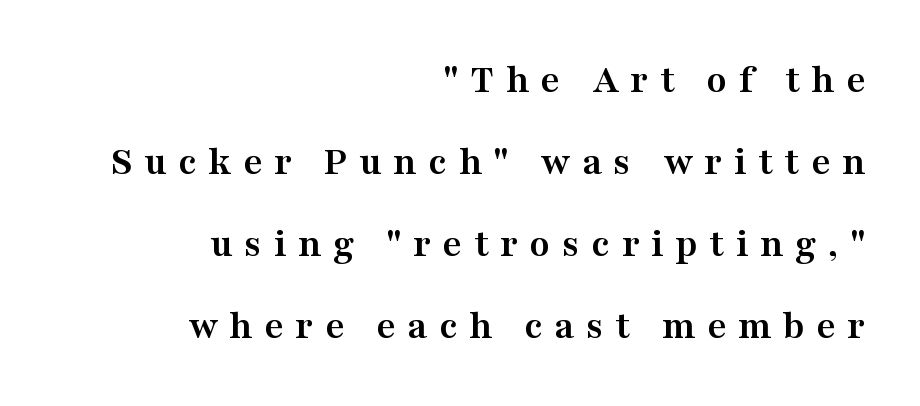
The passage is arranged like a letterhead date or caption credit — flush right. A dark, heavy texture on the line: the type is bold. Beneath every word, the page is bare. The font family rendered here belongs to the serif group. Does the leading feel generous? Absolutely, it's lavish.
